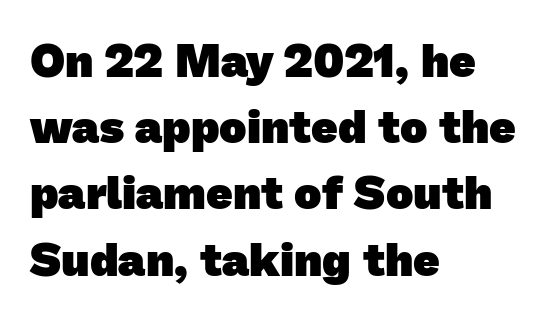
{"serif": "no", "bold": "yes", "weight": "heavy", "width": "normal", "stroke_contrast": "low", "x_height": "medium", "monospaced": "no", "underline": "no", "align": "left", "line_spacing": "normal", "line_spacing_ratio": 1.44, "letter_spacing": "normal", "letter_spacing_em": 0.0, "glyph_px": 46}
